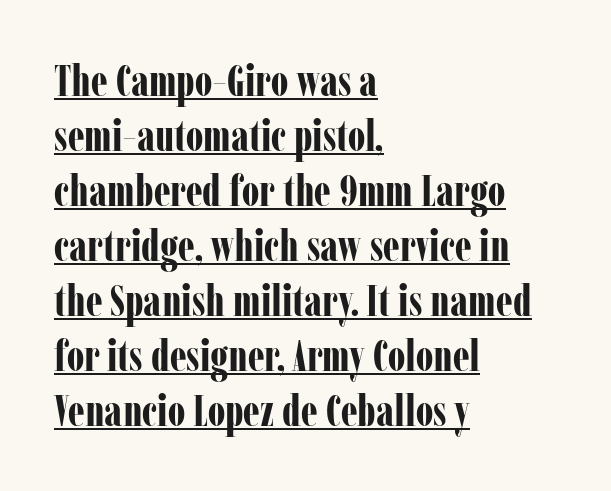
Q: Is the text bold? A: Yes.
Q: Is the text italic (slanted)? A: No, it is upright.
Q: Is the typeface a serif or a sans-serif typeface? A: Serif.
Q: Is the text underlined? A: Yes.
Q: How is the paragraph aligned? A: Left-aligned.
Q: Is the spacing between letters normal or unusually wide? A: Normal.
Q: Is the spacing between lines tight, normal or loose? A: Normal.
Q: Width (condensed, normal, or wide)? A: Condensed.
Q: Stroke contrast? A: Low.
Q: x-height? A: Medium.
Q: Monospaced? A: No.
